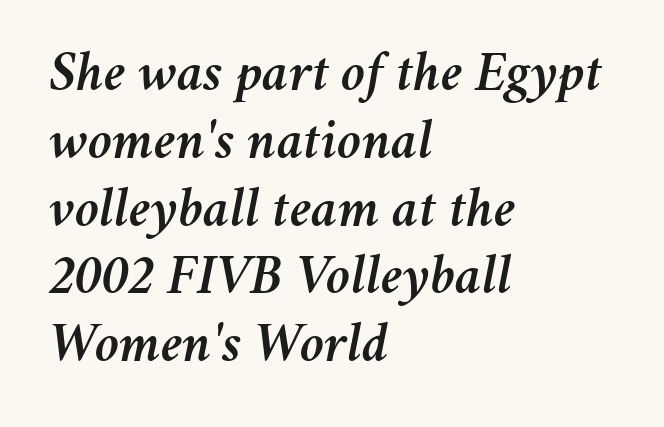
Horizontal alignment here is leftward, the default for most running prose. These lines are rendered in a variable-pitch font. Is the letter spacing exaggerated? No — it looks like the ordinary default. A bare baseline throughout the passage. Looking at the ascenders, they clearly lean.
